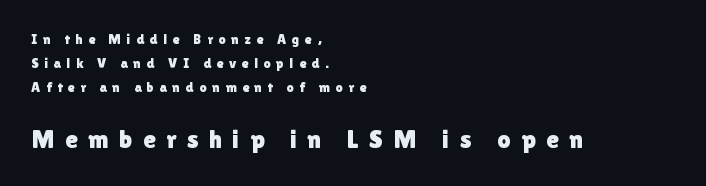
Horizontally, the lines are justified to the leading edge only. Type without underlining. Display-style spreading of the glyphs; the letterfit is very open. Ordinary non-slanted type is in use. The following chunk of copy outweighs the initial chunk in type size.
